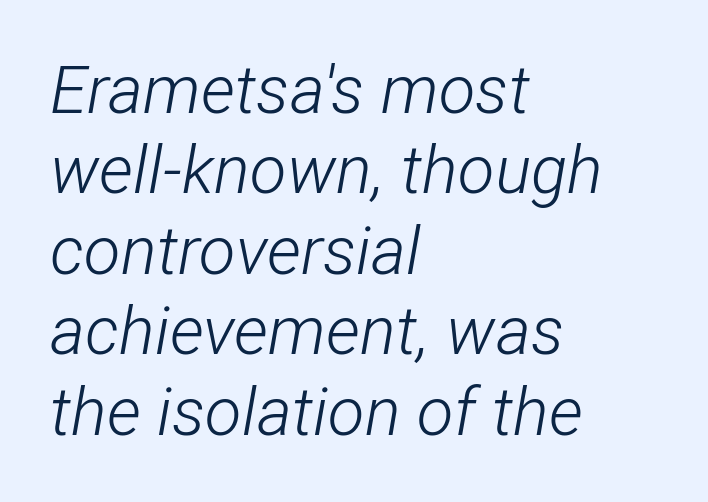
Italic? Definitely — the glyphs are oblique. The space beneath each line is pristine and unruled. Alignment: flush left. Think of a printed novel: that variable character pitch is what you see here.
